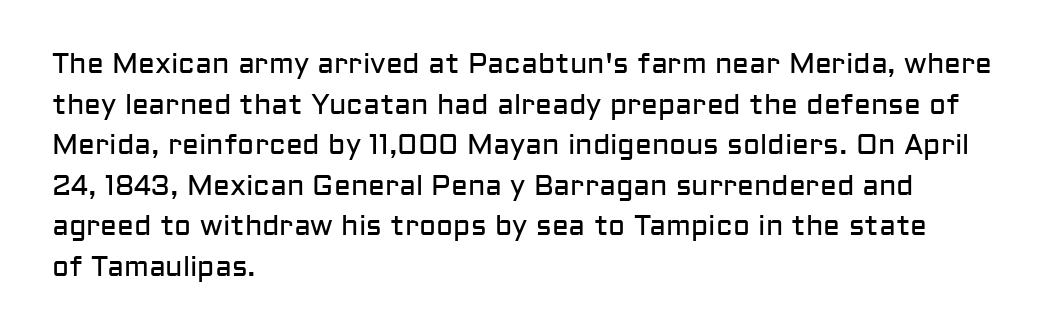
{"serif": "no", "italic": "no", "bold": "no", "weight": "regular", "width": "normal", "stroke_contrast": "low", "x_height": "medium", "monospaced": "no", "underline": "no", "align": "left", "line_spacing": "normal", "line_spacing_ratio": 1.45, "letter_spacing": "normal", "letter_spacing_em": 0.0, "glyph_px": 28}
